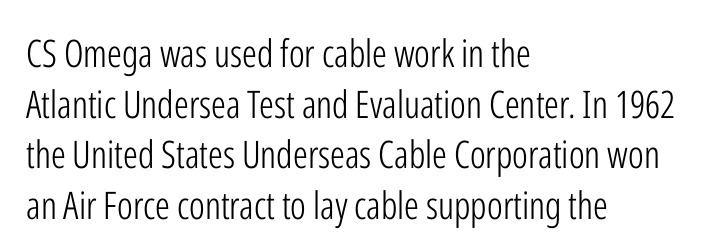
Is the letter spacing exaggerated? No — it looks like the ordinary default. The space directly below the letters is spotless. These lines are composed in type without serifs. The designer left line spacing at the default.
